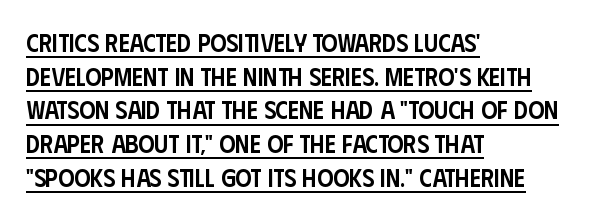
This rendering uses left alignment, leaving the right contour irregular. A fair bit of extra ink — the face is semibold, not bold. Every stem runs plumb, perpendicular to the baseline. Vertical spacing — default. Descenders here cross a horizontal rule under the line.
